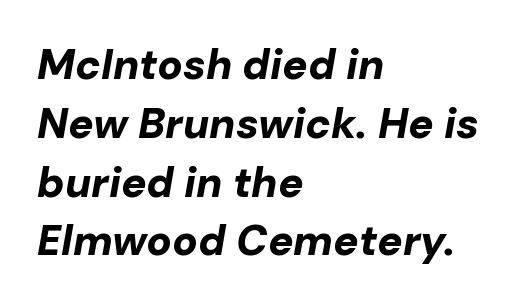
Q: Is the text bold? A: Yes.
Q: Is the text italic (slanted)? A: Yes, it leans right by about 10 degrees.
Q: Is the text underlined? A: No.
Q: How is the paragraph aligned? A: Left-aligned.
Q: Is the spacing between letters normal or unusually wide? A: Normal.
Q: Is the spacing between lines tight, normal or loose? A: Normal.
Q: Width (condensed, normal, or wide)? A: Normal.
Q: Stroke contrast? A: Low.
Q: x-height? A: Medium.
Q: Monospaced? A: No.
